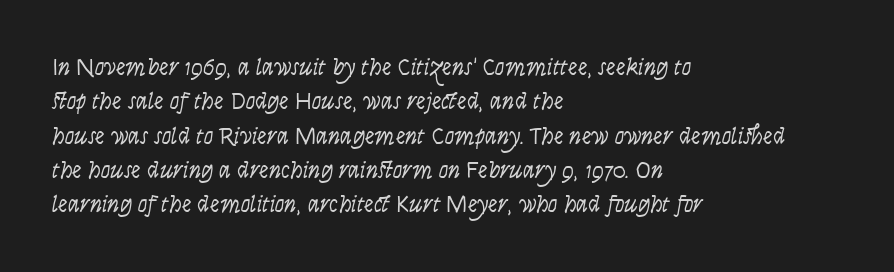
{"italic": "yes", "lean": "right", "slant_degrees": 9, "bold": "no", "underline": "no", "align": "left", "line_spacing": "normal", "line_spacing_ratio": 1.43, "letter_spacing": "normal", "letter_spacing_em": 0.0, "glyph_px": 24}
